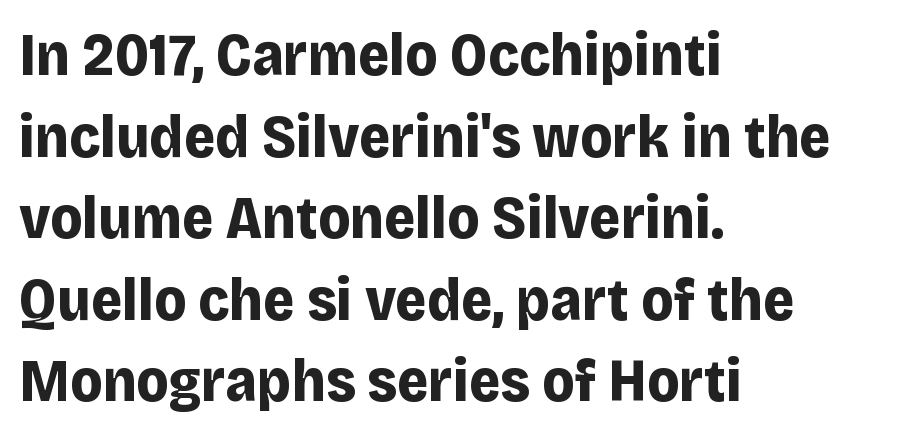
{"serif": "no", "italic": "no", "bold": "yes", "weight": "bold", "width": "normal", "stroke_contrast": "low", "x_height": "large", "monospaced": "no", "underline": "no", "align": "left", "line_spacing": "normal", "line_spacing_ratio": 1.36, "letter_spacing": "normal", "letter_spacing_em": 0.0, "glyph_px": 60}
